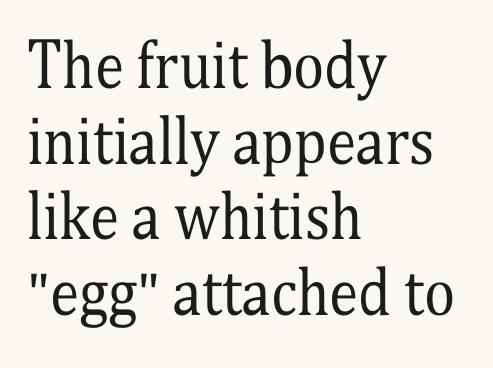
The image shows 59 px regular-weight, condensed serif type, upright; set left-aligned, normal line spacing (1.28x), normal letter spacing, not underlined; medium stroke contrast and a medium x-height.
